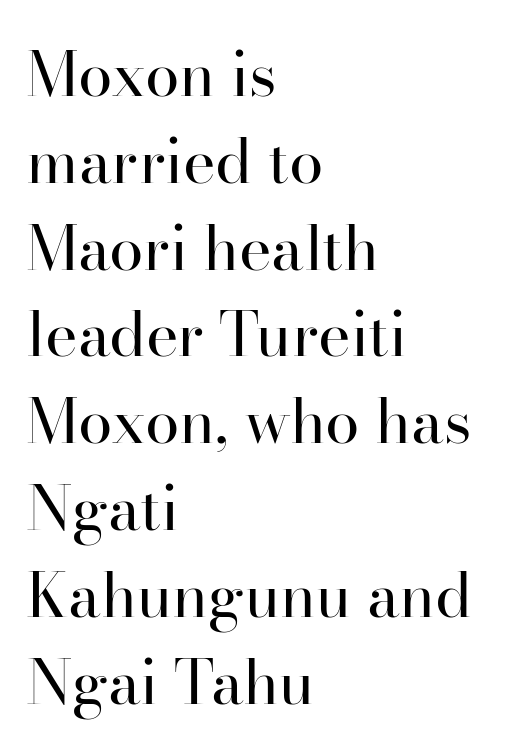
The rendering anchors every line to the left-hand side. The letters advance in unequal steps, a hallmark of proportional type. The rendering keeps characters at their native spacing. Anything drawn beneath the words? Only blank space.
